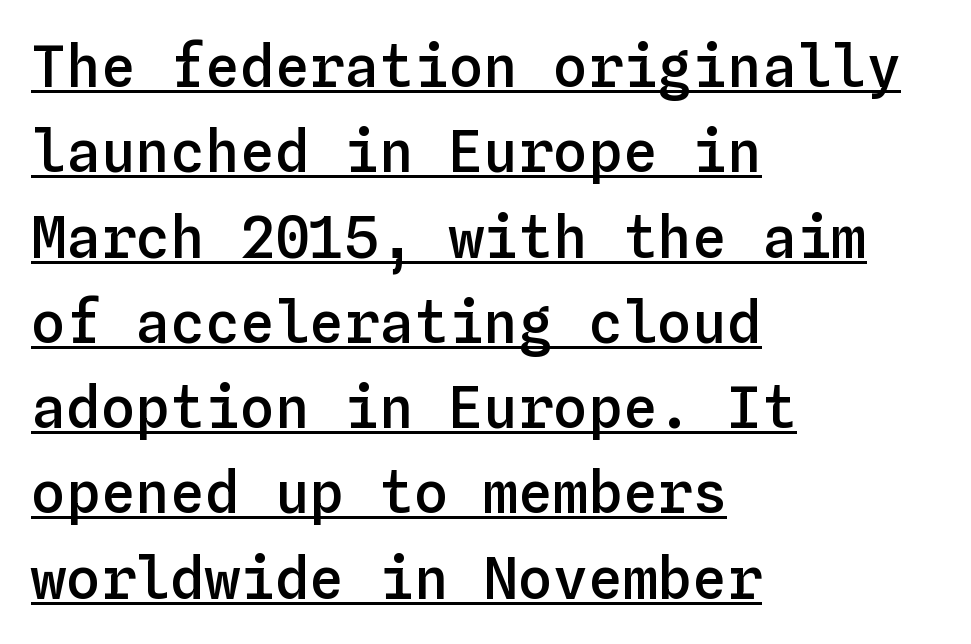
A typesetter would mark this as roman, not italic. I'd describe the lettering as semibold — firm but not a full bold. Words appear dense and cohesive because spacing is normal. The typesetter has applied underlining to the passage shown. Normally led — the rows are evenly, conventionally spaced.
